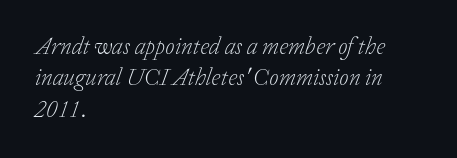
Q: Is the text bold? A: No.
Q: Is the text italic (slanted)? A: Yes, it leans right by about 20 degrees.
Q: Is the text underlined? A: No.
Q: How is the paragraph aligned? A: Left-aligned.
Q: Is the spacing between letters normal or unusually wide? A: Normal.
Q: Is the spacing between lines tight, normal or loose? A: Normal.
